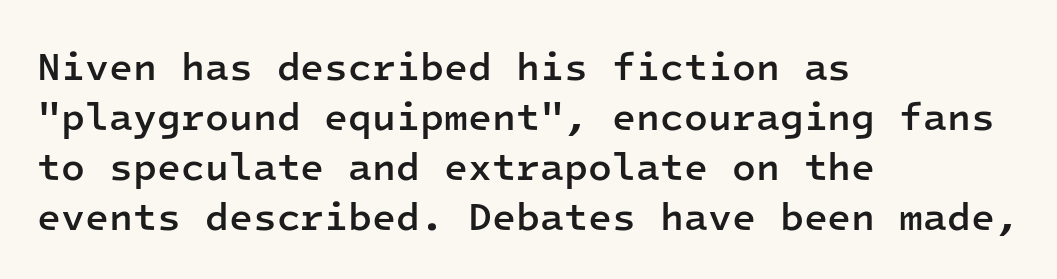
Italic? Not at all — the glyphs are vertical. Between one letter and the next there's only the usual sliver of space. You could count columns in this text — the font is strictly monospaced. These lines carry some extra weight — a demibold, not a full bold.
